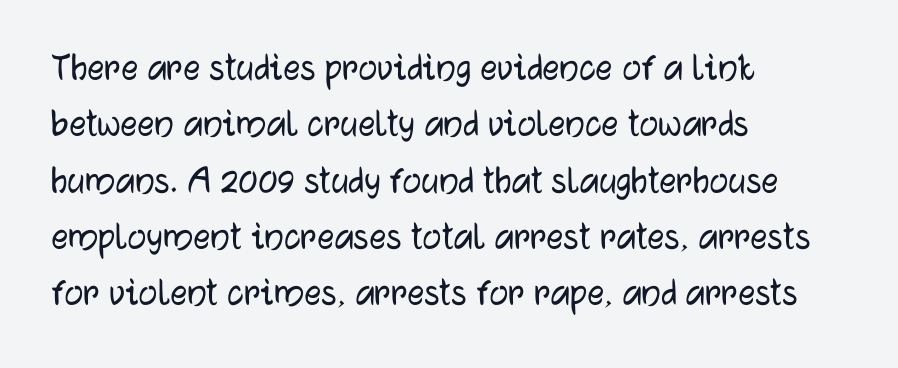
Inter-character spacing is left at the font's built-in metrics. Characters remain perfectly vertical along every line. Clear beneath every line of the passage. These lines are rendered in a variable-pitch font. Does the type have serifs? No, each stem ends abruptly.
